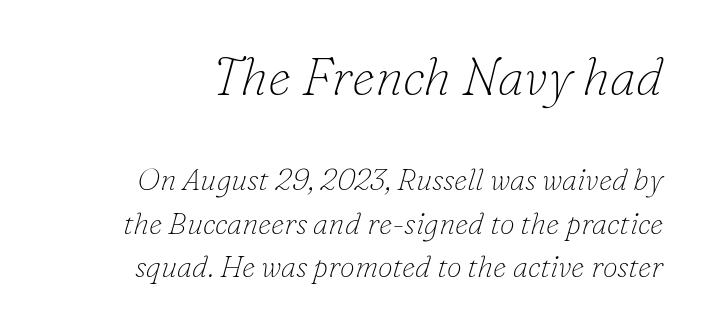
The image shows 52 px thin serif type, italic (leaning right); set right-aligned, normal line spacing (1.44x), normal letter spacing, not underlined; the first (top) block is 1.73x larger; low stroke contrast and a small x-height.
